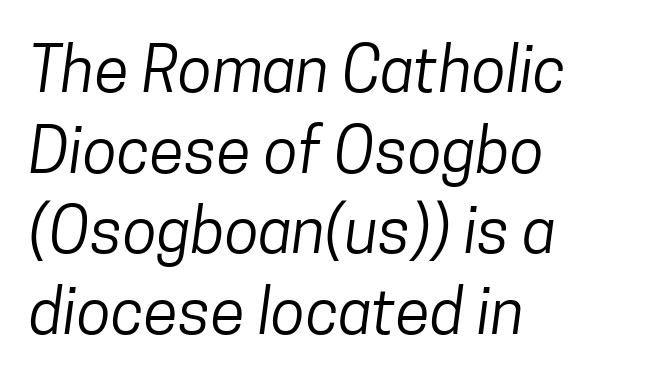
{"serif": "no", "bold": "no", "weight": "regular", "width": "condensed", "stroke_contrast": "low", "x_height": "medium", "monospaced": "no", "underline": "no", "align": "left", "line_spacing": "normal", "line_spacing_ratio": 1.28, "letter_spacing": "normal", "letter_spacing_em": 0.0, "glyph_px": 63}
